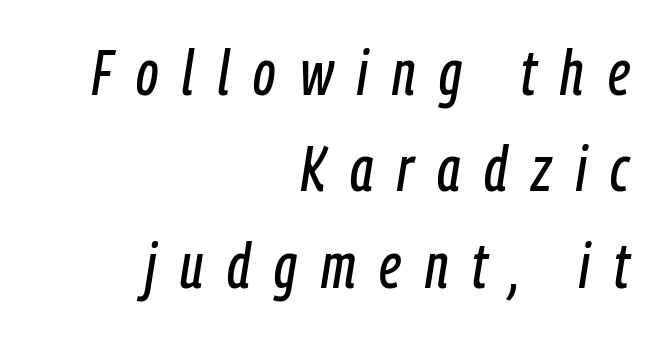
Q: Is the text italic (slanted)? A: Yes, it leans right by about 9 degrees.
Q: Is the text underlined? A: No.
Q: How is the paragraph aligned? A: Right-aligned.
Q: Is the spacing between letters normal or unusually wide? A: Unusually wide.
Q: Is the spacing between lines tight, normal or loose? A: Normal.
Q: Width (condensed, normal, or wide)? A: Condensed.
Q: Stroke contrast? A: Low.
Q: x-height? A: Medium.
Q: Monospaced? A: No.
